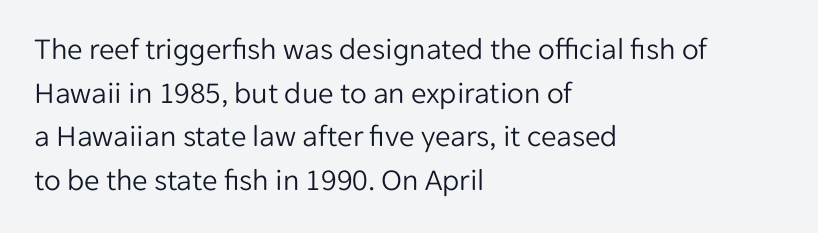
{"serif": "no", "italic": "no", "bold": "no", "weight": "light", "width": "normal", "stroke_contrast": "low", "x_height": "medium", "monospaced": "no", "underline": "no", "align": "left", "line_spacing": "normal", "line_spacing_ratio": 1.41, "letter_spacing": "normal", "letter_spacing_em": 0.0, "glyph_px": 31}
